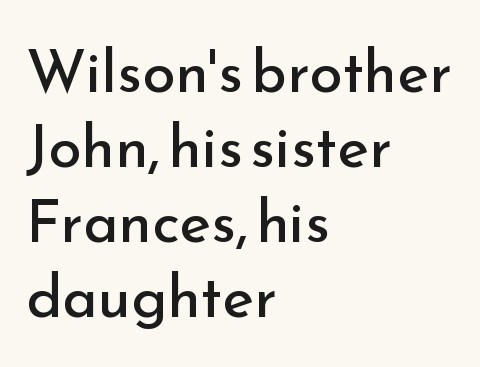
Q: Is the text bold? A: No.
Q: Is the text italic (slanted)? A: No, it is upright.
Q: Is the typeface a serif or a sans-serif typeface? A: Sans-serif.
Q: Is the text underlined? A: No.
Q: How is the paragraph aligned? A: Left-aligned.
Q: Is the spacing between letters normal or unusually wide? A: Normal.
Q: Is the spacing between lines tight, normal or loose? A: Normal.
Q: Width (condensed, normal, or wide)? A: Normal.
Q: Stroke contrast? A: Low.
Q: x-height? A: Small.
Q: Monospaced? A: No.
